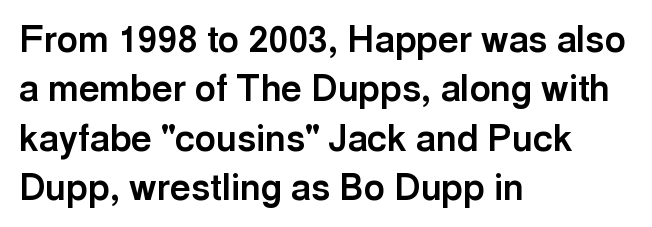
Every character sits straight up, as roman type does. Does the leading feel generous? No, just average. Do the characters align in a grid? No, the font is proportional. To sum up the face: it is a sans, with no serifs. Horizontal alignment here is leftward, the default for most running prose.
